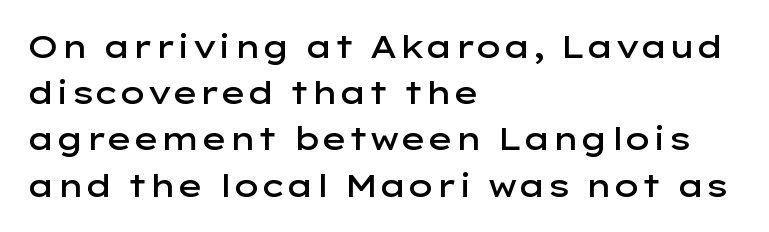
The image shows 31 px semibold, wide sans-serif type, upright; set left-aligned, normal line spacing (1.49x), normal letter spacing, not underlined; low stroke contrast and a medium x-height.
